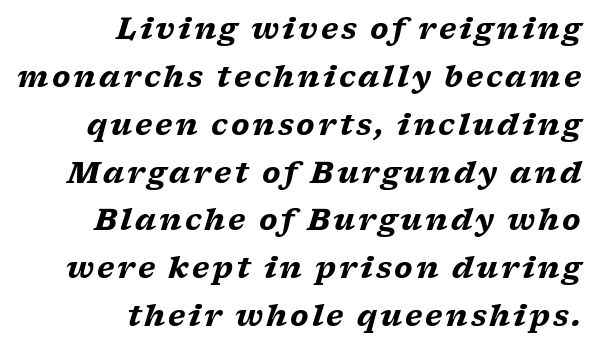
Descenders hang freely into open space. Every letter is thick-stroked: bold, no question. The font family rendered here belongs to the serif group. Caption: multi-line text, flush right, ragged left. Proportional: the letters do not fall into vertical columns.
